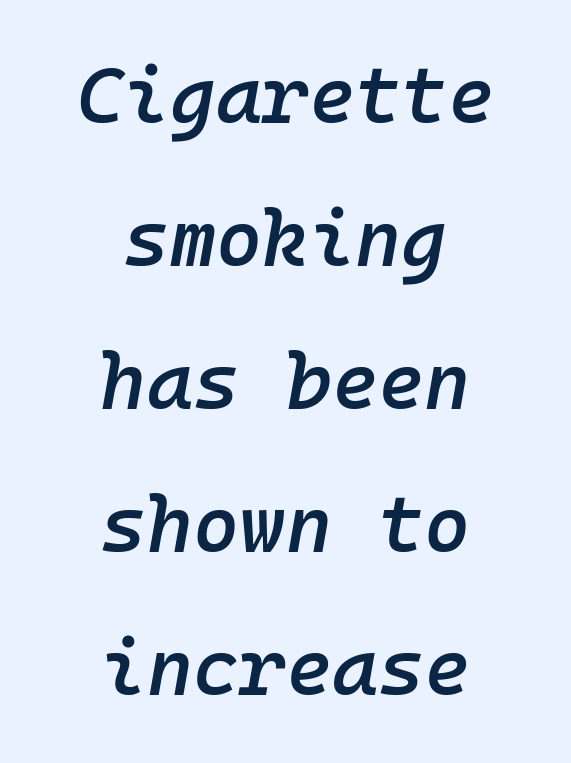
The image shows 79 px semibold type, italic (leaning right), monospaced; set centered, line spacing 1.81x, normal letter spacing, not underlined; low stroke contrast and a medium x-height.
